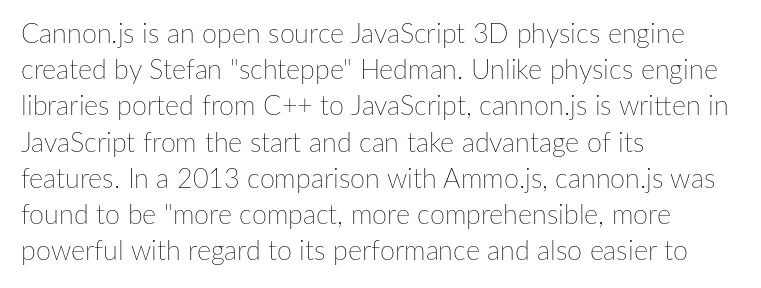
The strokes carry an ordinary text weight at most. Teacher's note: observe the even left margin — that is flush-left alignment. The lines sit at an ordinary, default distance from one another. Does extra space separate the letters? No, they use regular spacing. Posture: vertical. The specimen omits any rule beneath the text block's lines.
